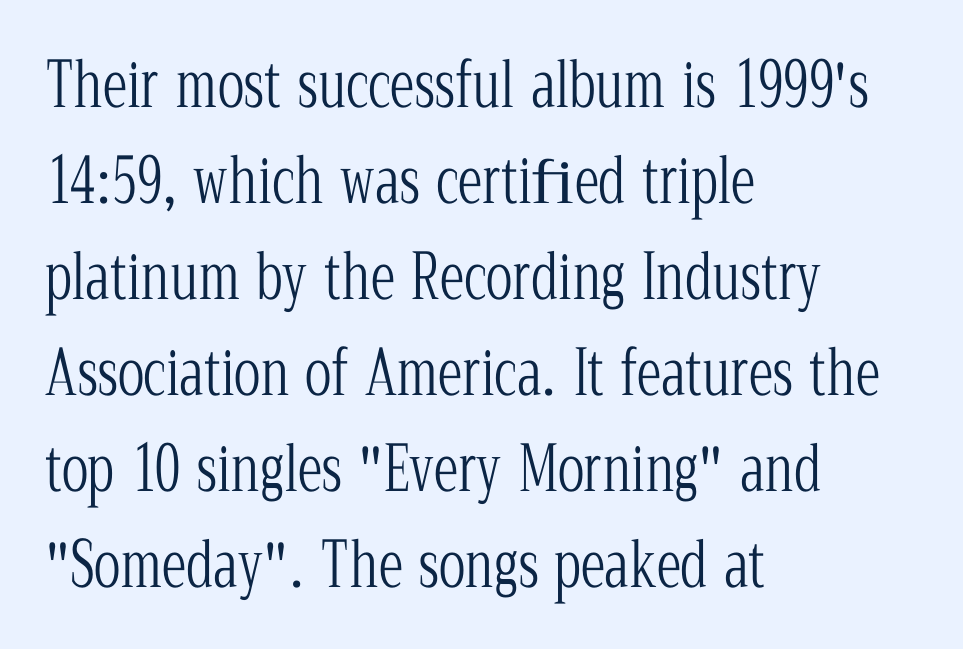
The image shows 62 px light, condensed serif type, upright; set left-aligned, normal line spacing (1.55x), normal letter spacing, not underlined; low stroke contrast and a medium x-height.
